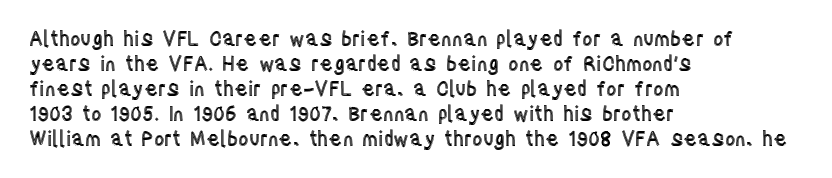
The image shows 20 px text type, upright; set left-aligned, normal line spacing (1.25x), normal letter spacing, not underlined.
